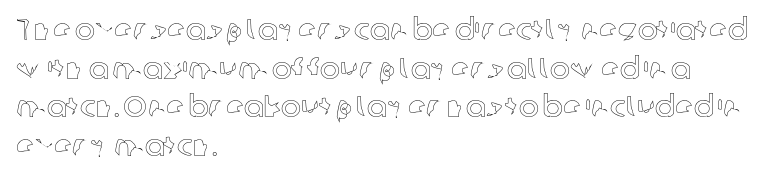
The strip under each line holds only bare page. This is roman type, the default non-slanted kind. The letters advance in unequal steps, a hallmark of proportional type. The lines in this sample share a left origin and differ only in where they stop.
